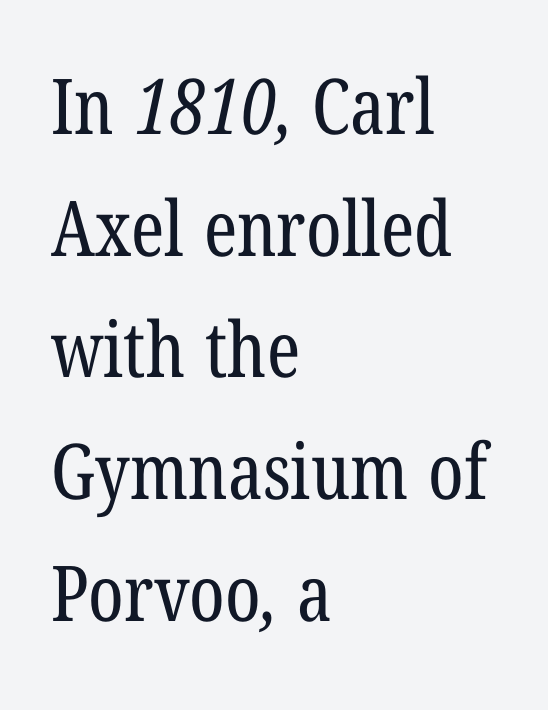
The image shows 77 px regular-weight, condensed serif type; set left-aligned, normal line spacing (1.58x), normal letter spacing, not underlined; low stroke contrast and a medium x-height.
